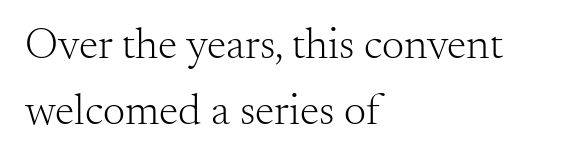
Examine the stroke ends and you'll spot serifs. Normally led — the rows are evenly, conventionally spaced. Tracking value appears to be zero — textbook default spacing. Nope, not italic — everything's standing straight. Note the varied advance widths — an 'i' is clearly narrower than an 'm'.
